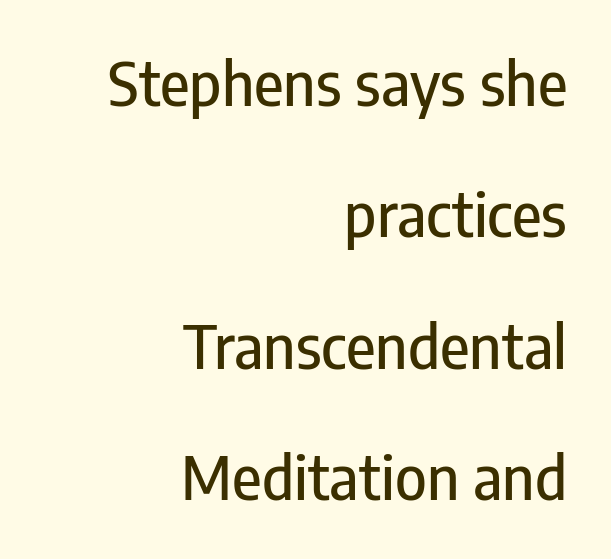
The image shows 60 px condensed sans-serif type, upright; set right-aligned, loose line spacing (2.19x), normal letter spacing, not underlined; low stroke contrast and a medium x-height.
